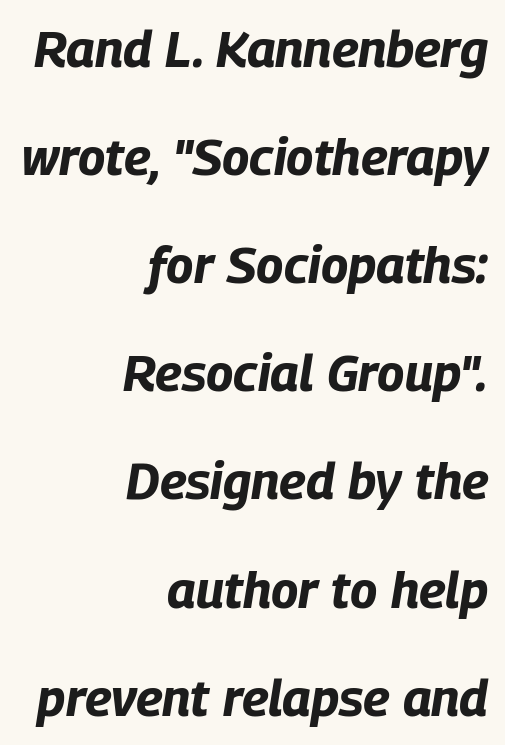
{"italic": "yes", "lean": "right", "slant_degrees": 9, "bold": "yes", "weight": "bold", "width": "condensed", "stroke_contrast": "low", "x_height": "large", "monospaced": "no", "underline": "no", "align": "right", "line_spacing": "loose", "line_spacing_ratio": 2.12, "letter_spacing": "normal", "letter_spacing_em": 0.0, "glyph_px": 51}
